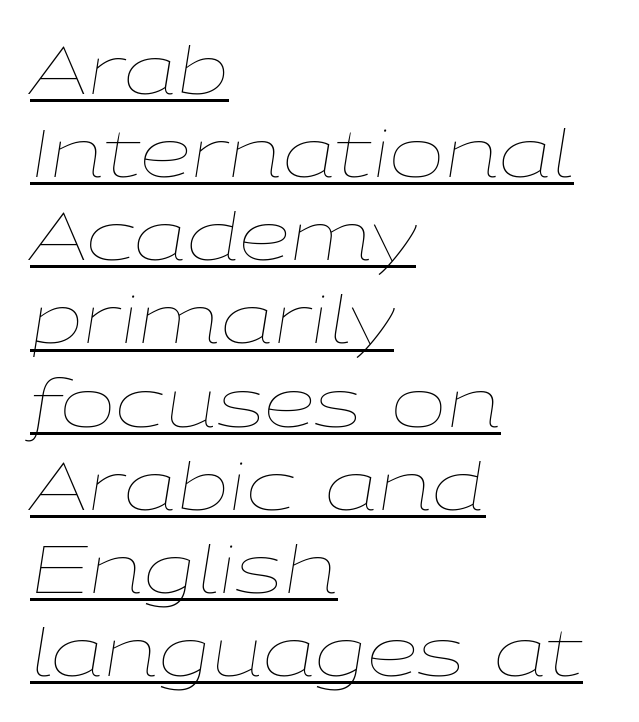
The image shows 66 px thin, wide type, italic (leaning right); set left-aligned, normal line spacing (1.26x), normal letter spacing, underlined; low stroke contrast and a medium x-height.
